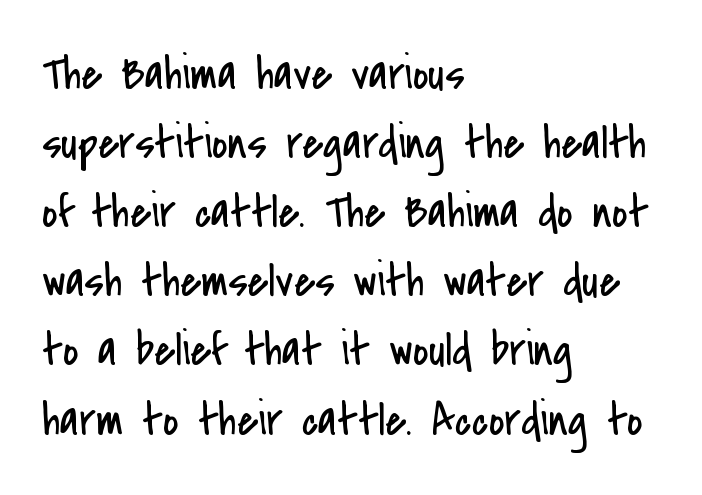
The gaps between neighbouring characters are ordinary and unremarkable. Observe the absence of serifs on each vertical stroke in this sample. The rendering anchors every line to the left-hand side. Any mark beneath the type? The region is blank. Quick note: not italic, upright. Do the characters align in a grid? No, the font is proportional.
